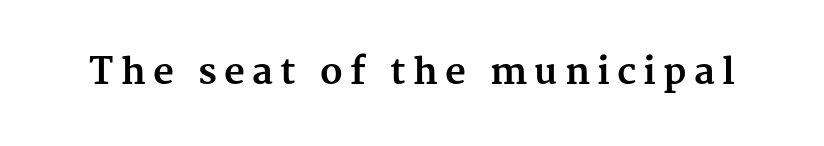
The image shows 36 px bold serif type, upright; set unusually wide letter spacing (+0.2 em), not underlined; medium stroke contrast and a medium x-height.
